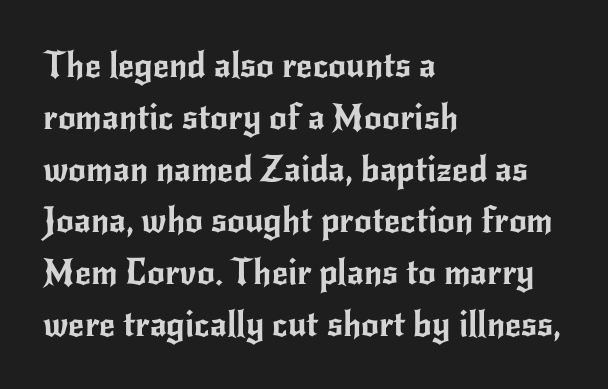
{"serif": "no", "italic": "no", "width": "normal", "stroke_contrast": "low", "x_height": "small", "monospaced": "no", "underline": "no", "align": "left", "line_spacing": "normal", "line_spacing_ratio": 1.48, "letter_spacing": "normal", "letter_spacing_em": 0.0, "glyph_px": 35}
